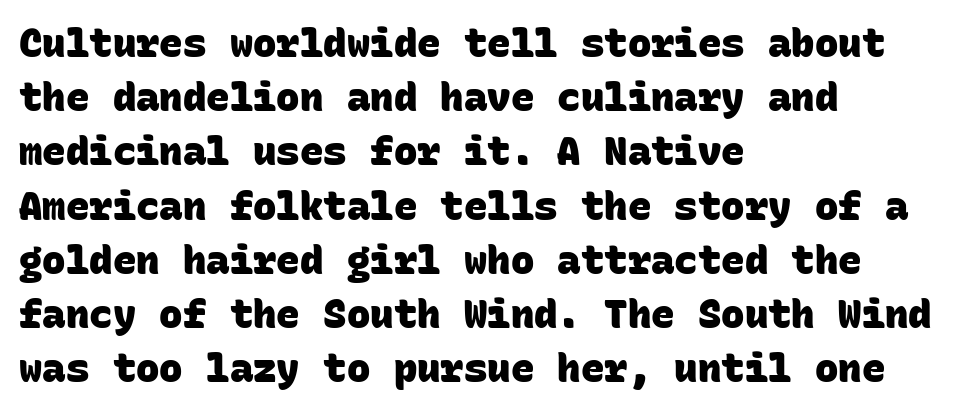
The image shows 39 px heavy sans-serif type, monospaced; set left-aligned, normal line spacing (1.39x), normal letter spacing, not underlined; low stroke contrast and a large x-height.
